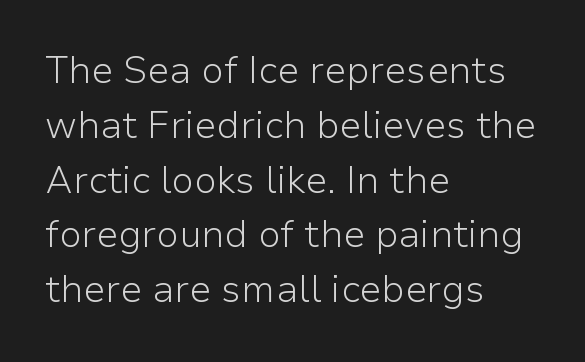
{"serif": "no", "italic": "no", "bold": "no", "weight": "light", "width": "normal", "stroke_contrast": "low", "x_height": "medium", "monospaced": "no", "underline": "no", "align": "left", "line_spacing": "normal", "line_spacing_ratio": 1.48, "letter_spacing": "normal", "letter_spacing_em": 0.0, "glyph_px": 37}
